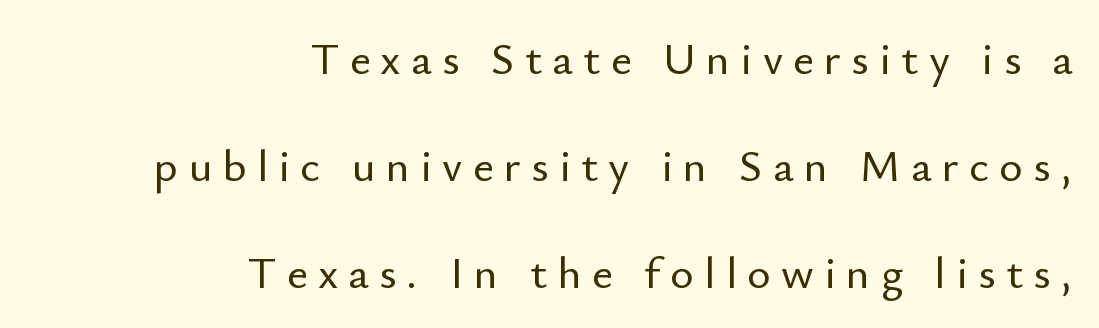
The image shows 45 px sans-serif type, upright; set right-aligned, loose line spacing (2.38x), unusually wide letter spacing (+0.23 em), not underlined; low stroke contrast and a small x-height.
